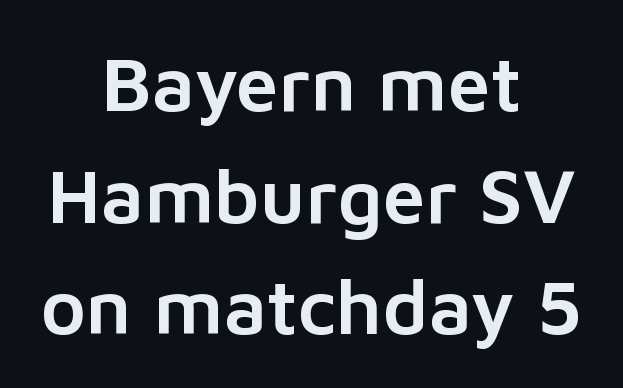
{"serif": "no", "italic": "no", "width": "normal", "stroke_contrast": "low", "x_height": "medium", "monospaced": "no", "underline": "no", "align": "center", "line_spacing": "normal", "line_spacing_ratio": 1.45, "letter_spacing": "normal", "letter_spacing_em": 0.0, "glyph_px": 77}
